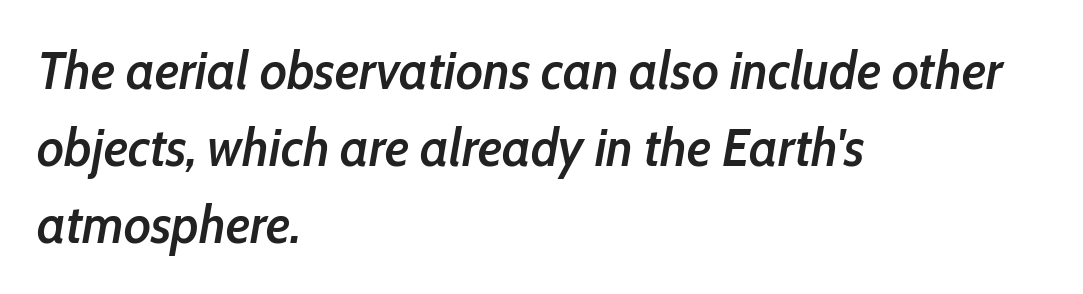
Character widths vary here, with narrow letters taking less room than wide ones. The horizontal fit of the characters is conventional and even. The passage shown stacks its lines at a standard gap. The paragraph shown leans on its left margin.
